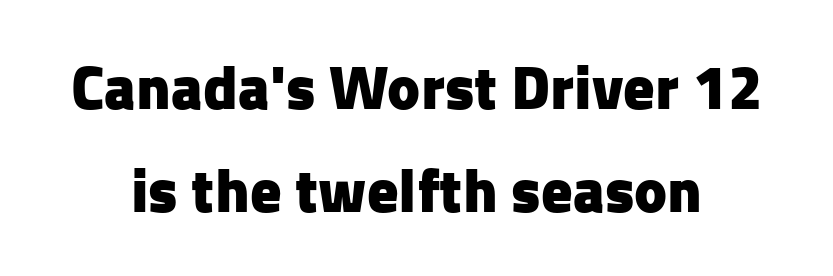
The image shows 62 px heavy sans-serif type, upright; set normal line spacing (1.66x), normal letter spacing, not underlined; low stroke contrast and a medium x-height.
